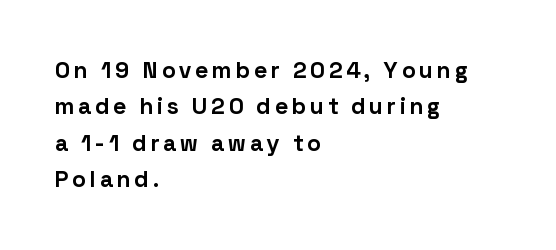
Q: Is the text bold? A: Yes.
Q: Is the text italic (slanted)? A: No, it is upright.
Q: Is the text underlined? A: No.
Q: How is the paragraph aligned? A: Left-aligned.
Q: Is the spacing between lines tight, normal or loose? A: Normal.
